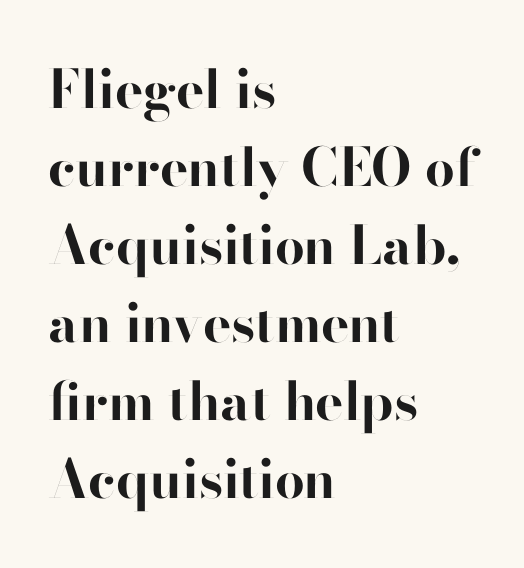
Q: Is the text bold? A: Yes.
Q: Is the text italic (slanted)? A: No, it is upright.
Q: Is the typeface a serif or a sans-serif typeface? A: Sans-serif.
Q: Is the text underlined? A: No.
Q: How is the paragraph aligned? A: Left-aligned.
Q: Is the spacing between letters normal or unusually wide? A: Normal.
Q: Is the spacing between lines tight, normal or loose? A: Normal.
Q: Width (condensed, normal, or wide)? A: Normal.
Q: Stroke contrast? A: High.
Q: x-height? A: Small.
Q: Monospaced? A: No.
